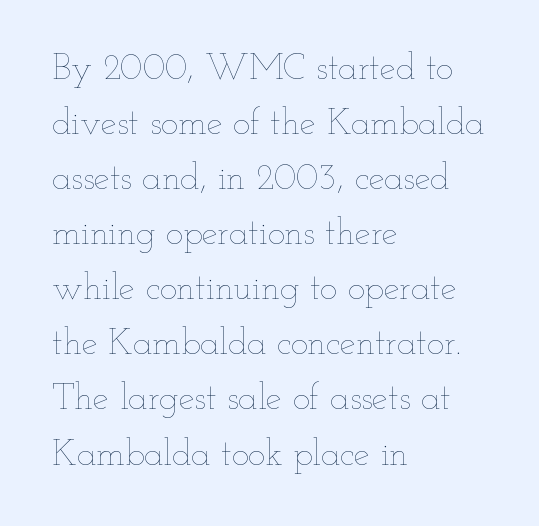
{"italic": "no", "bold": "no", "weight": "thin", "width": "wide", "stroke_contrast": "low", "x_height": "small", "monospaced": "no", "underline": "no", "align": "left", "line_spacing": "normal", "line_spacing_ratio": 1.53, "letter_spacing": "normal", "letter_spacing_em": 0.0, "glyph_px": 36}
